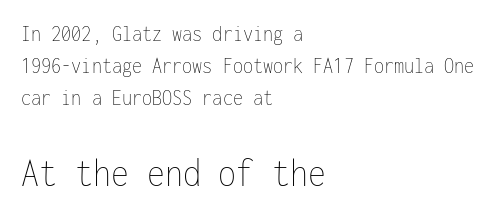
Q: Is the text bold? A: No.
Q: Is the text italic (slanted)? A: No, it is upright.
Q: Is the text underlined? A: No.
Q: How is the paragraph aligned? A: Left-aligned.
Q: Is the spacing between letters normal or unusually wide? A: Normal.
Q: Is the spacing between lines tight, normal or loose? A: Normal.
Q: Which block of text is set in a larger size, the first (top) or the second (bottom)? A: The second (bottom) one.
Q: Width (condensed, normal, or wide)? A: Condensed.
Q: Stroke contrast? A: Low.
Q: x-height? A: Medium.
Q: Monospaced? A: Yes.
